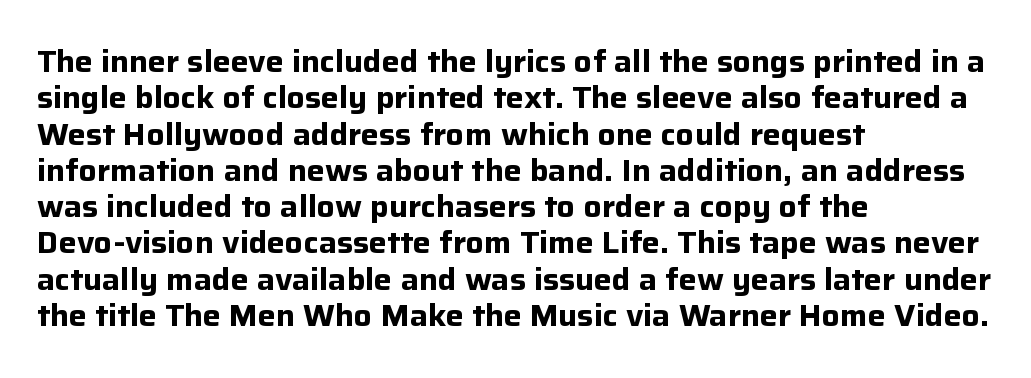
Words float on clear page, feet unadorned. Upright lettering throughout. Is this a sans? Yes — the strokes have no serifs. Between one letter and the next there's only the usual sliver of space.
